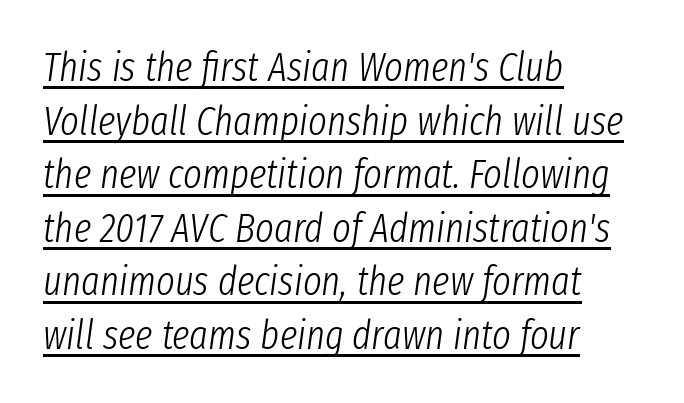
Does the lettering tilt? It does — this is italic. Each line starts at the same left margin while the right side varies. There is no visible air inserted between adjacent glyphs. Think standard paragraph weight, or any step lighter than that. A typographer would call this underscored text.
